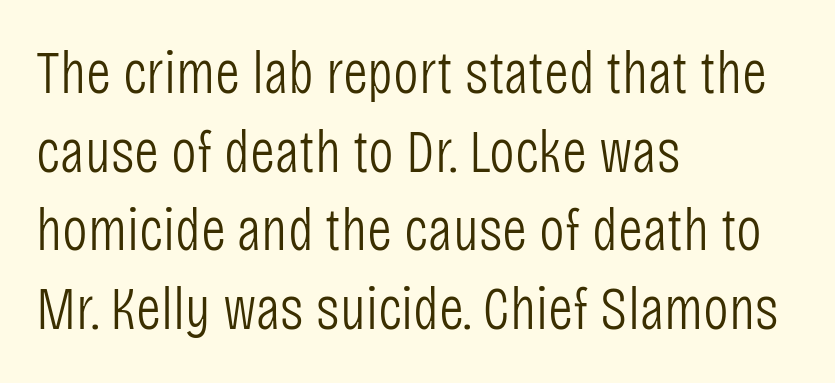
{"serif": "no", "italic": "no", "bold": "no", "weight": "light", "width": "condensed", "stroke_contrast": "low", "x_height": "large", "monospaced": "no", "underline": "no", "align": "left", "line_spacing": "normal", "line_spacing_ratio": 1.29, "letter_spacing": "normal", "letter_spacing_em": 0.0, "glyph_px": 61}
